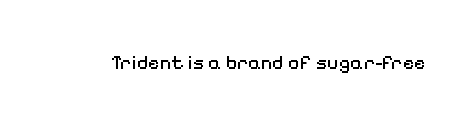
Q: Is the text bold? A: No.
Q: Is the text italic (slanted)? A: No, it is upright.
Q: Is the text underlined? A: No.
Q: Is the spacing between letters normal or unusually wide? A: Normal.
